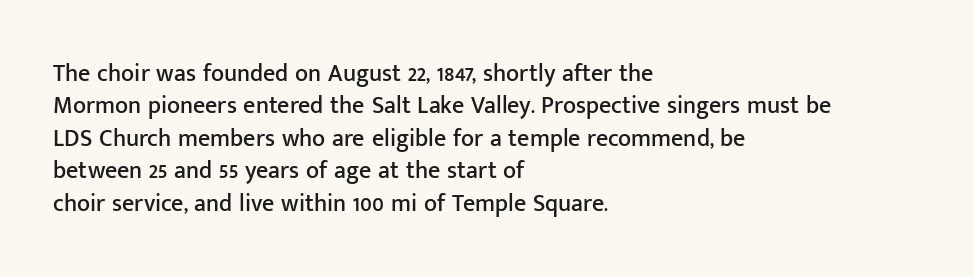
The image shows 24 px text type, upright; set left-aligned, normal line spacing (1.35x), normal letter spacing, not underlined.
